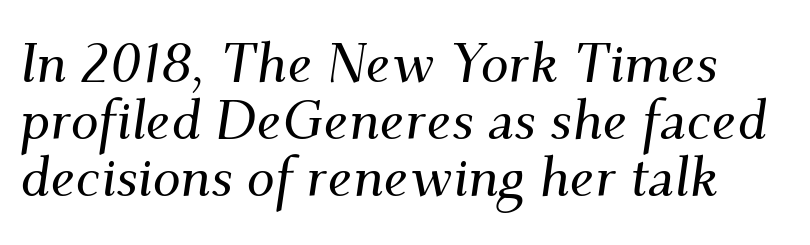
The image shows 56 px serif type, italic (leaning right); set tight line spacing (1.02x), normal letter spacing, not underlined; medium stroke contrast and a small x-height.
